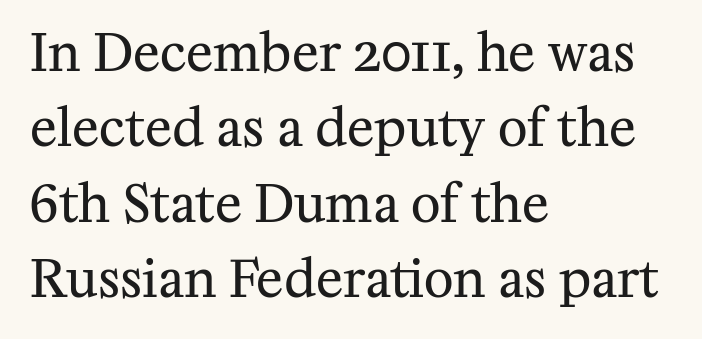
The image shows 51 px regular-weight serif type, upright; set left-aligned, normal line spacing (1.48x), normal letter spacing, not underlined; medium stroke contrast and a medium x-height.
